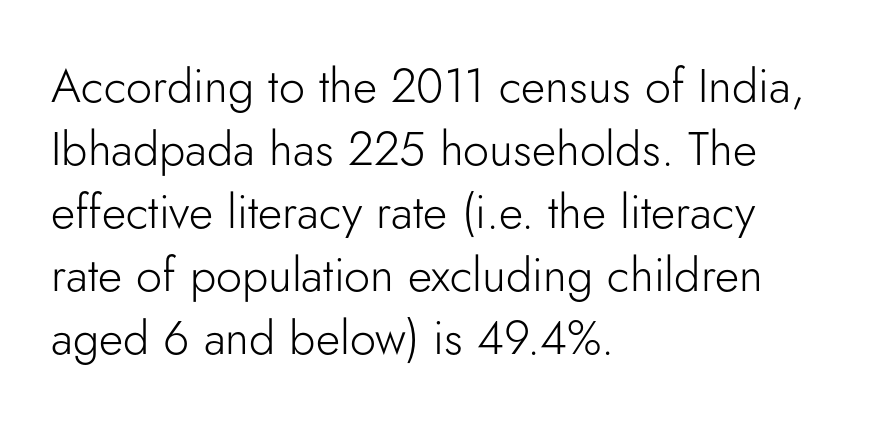
{"serif": "no", "italic": "no", "bold": "no", "weight": "light", "width": "normal", "stroke_contrast": "low", "x_height": "small", "monospaced": "no", "underline": "no", "align": "left", "line_spacing": "normal", "line_spacing_ratio": 1.34, "letter_spacing": "normal", "letter_spacing_em": 0.0, "glyph_px": 47}
